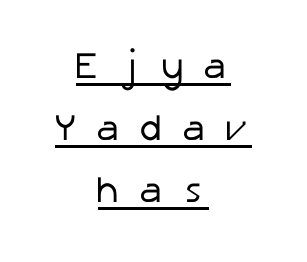
The characters are drawn with everyday or finer stroke widths. Every row of glyphs is offset so its center matches the block's center. The line-height multiplier appears to be the usual default. The characters display no serif detailing; their extremities are plain. Compared with typical body copy, the letter spacing here is much looser.
